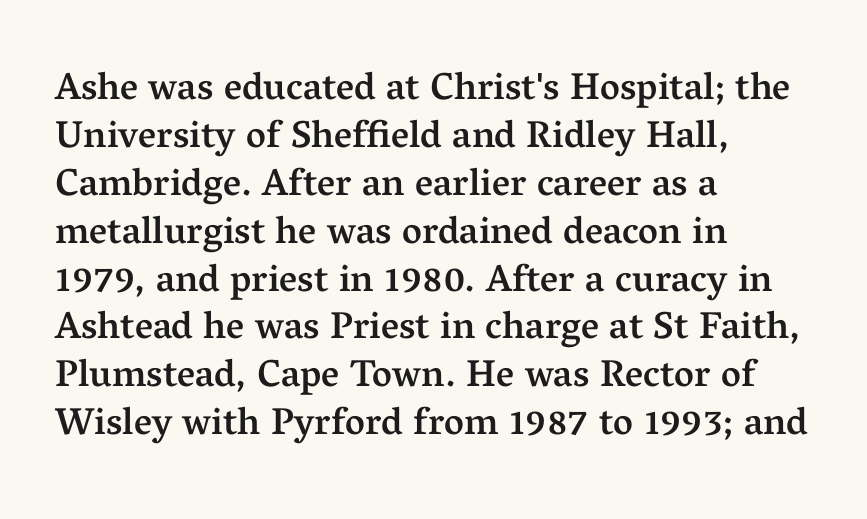
Q: Is the text bold? A: Semi-bold.
Q: Is the text italic (slanted)? A: No, it is upright.
Q: Is the typeface a serif or a sans-serif typeface? A: Serif.
Q: Is the text underlined? A: No.
Q: How is the paragraph aligned? A: Left-aligned.
Q: Is the spacing between letters normal or unusually wide? A: Normal.
Q: Is the spacing between lines tight, normal or loose? A: Normal.
Q: Width (condensed, normal, or wide)? A: Normal.
Q: Stroke contrast? A: Medium.
Q: x-height? A: Medium.
Q: Monospaced? A: No.
